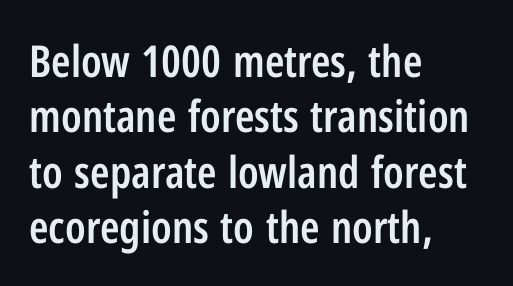
Q: Is the text bold? A: Semi-bold.
Q: Is the text italic (slanted)? A: No, it is upright.
Q: Is the typeface a serif or a sans-serif typeface? A: Sans-serif.
Q: Is the text underlined? A: No.
Q: How is the paragraph aligned? A: Left-aligned.
Q: Is the spacing between letters normal or unusually wide? A: Normal.
Q: Is the spacing between lines tight, normal or loose? A: Normal.
Q: Width (condensed, normal, or wide)? A: Condensed.
Q: Stroke contrast? A: Low.
Q: x-height? A: Medium.
Q: Monospaced? A: No.
